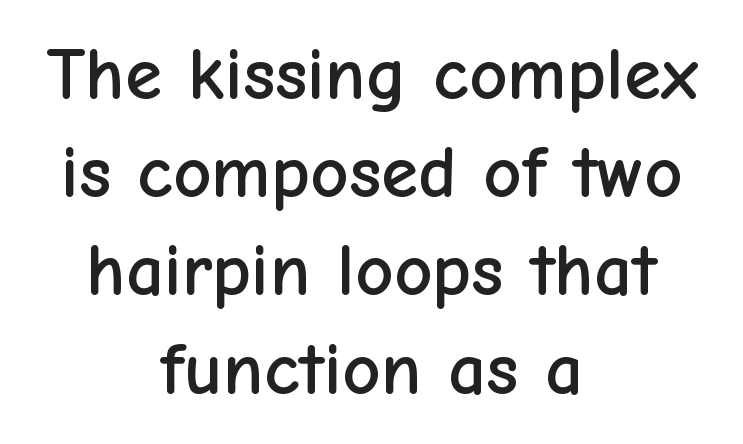
The image shows 75 px sans-serif type, upright; set centered, normal line spacing (1.31x), normal letter spacing, not underlined; low stroke contrast and a medium x-height.
